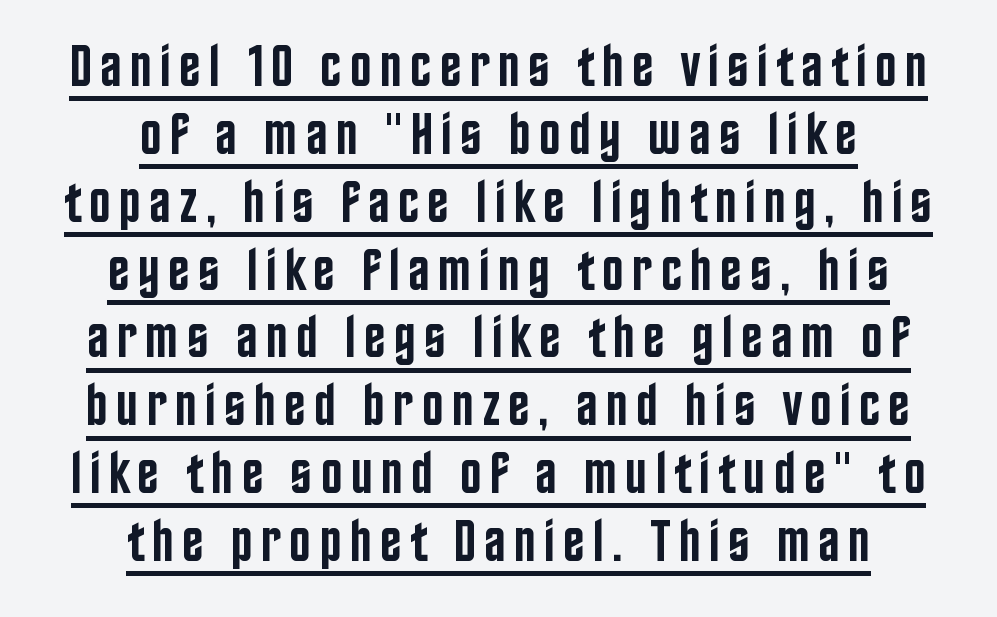
The passage shown is typeset with a sans-serif family. Interline gaps are noticeably narrow in this sample. The typesetter chose a symmetrical, centered arrangement here. On the weight axis this lands at semibold, roughly 600.
